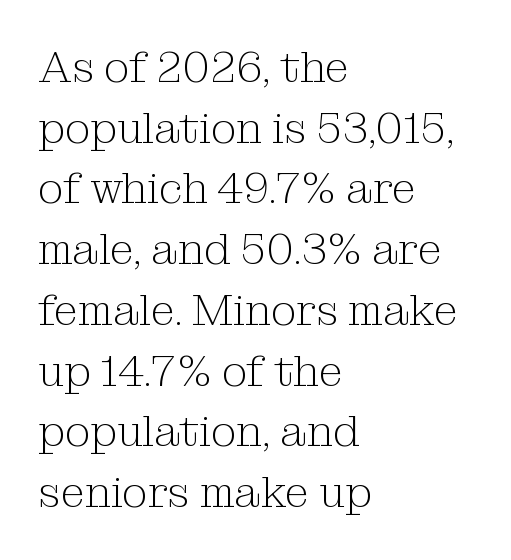
{"serif": "yes", "italic": "no", "bold": "no", "weight": "light", "width": "normal", "stroke_contrast": "medium", "x_height": "medium", "monospaced": "no", "underline": "no", "align": "left", "line_spacing": "normal", "line_spacing_ratio": 1.38, "letter_spacing": "normal", "letter_spacing_em": 0.0, "glyph_px": 44}
